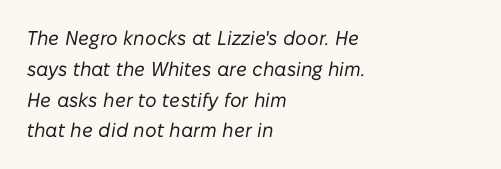
Q: Is the text bold? A: No.
Q: Is the text italic (slanted)? A: Yes, it leans right by about 10 degrees.
Q: Is the text underlined? A: No.
Q: How is the paragraph aligned? A: Left-aligned.
Q: Is the spacing between letters normal or unusually wide? A: Normal.
Q: Is the spacing between lines tight, normal or loose? A: Normal.
